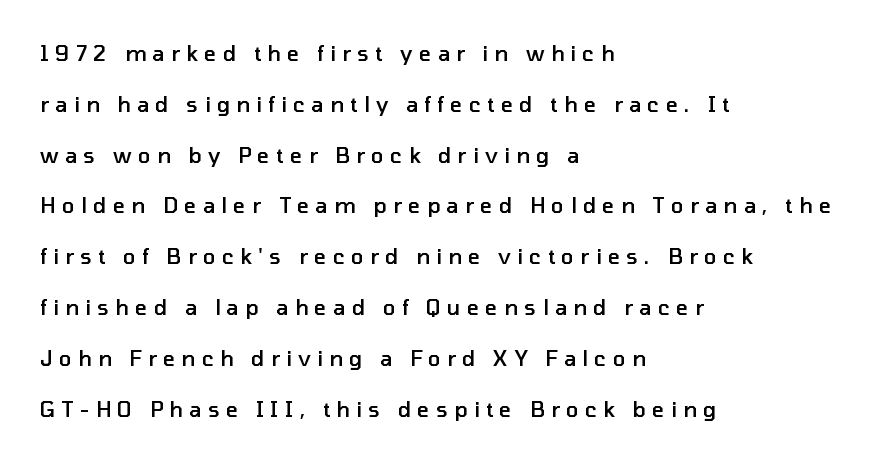
{"italic": "no", "bold": "semi", "underline": "no", "align": "left", "line_spacing": "loose", "line_spacing_ratio": 2.42, "letter_spacing": "wide", "letter_spacing_em": 0.3, "glyph_px": 21}
